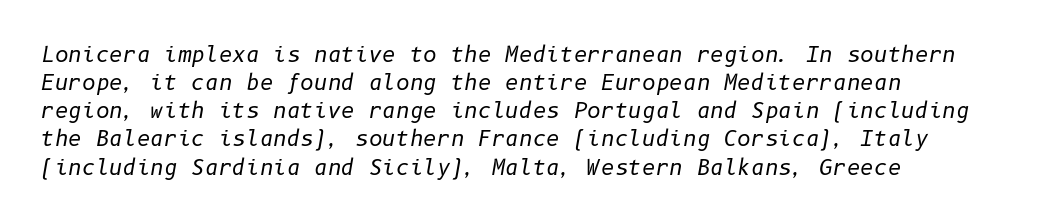
The image shows 21 px text type, italic (leaning right); set left-aligned, normal line spacing (1.34x), normal letter spacing, not underlined.
